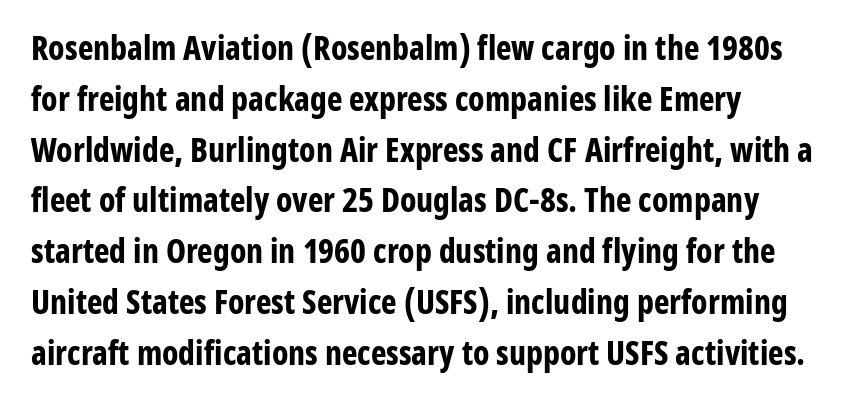
{"serif": "no", "italic": "no", "bold": "yes", "weight": "bold", "width": "condensed", "stroke_contrast": "low", "x_height": "medium", "monospaced": "no", "underline": "no", "line_spacing": "normal", "line_spacing_ratio": 1.54, "letter_spacing": "normal", "letter_spacing_em": 0.0, "glyph_px": 33}
